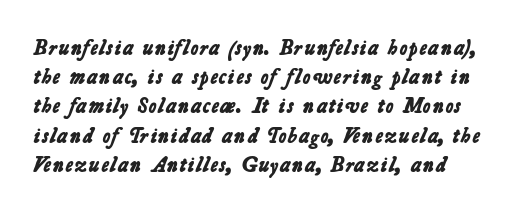
Q: Is the text bold? A: Yes.
Q: Is the text underlined? A: No.
Q: How is the paragraph aligned? A: Left-aligned.
Q: Is the spacing between letters normal or unusually wide? A: Normal.
Q: Is the spacing between lines tight, normal or loose? A: Normal.
